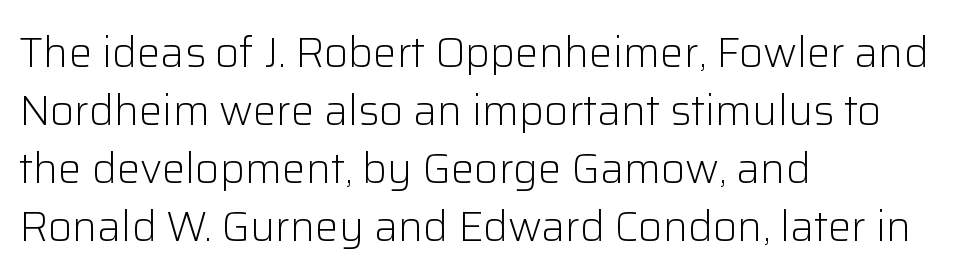
Font category for this specimen: sans-serif. Typeset ragged right — the left edge is the straight one. Nobody drew a line under any word here. Ordinary non-slanted type is in use.
